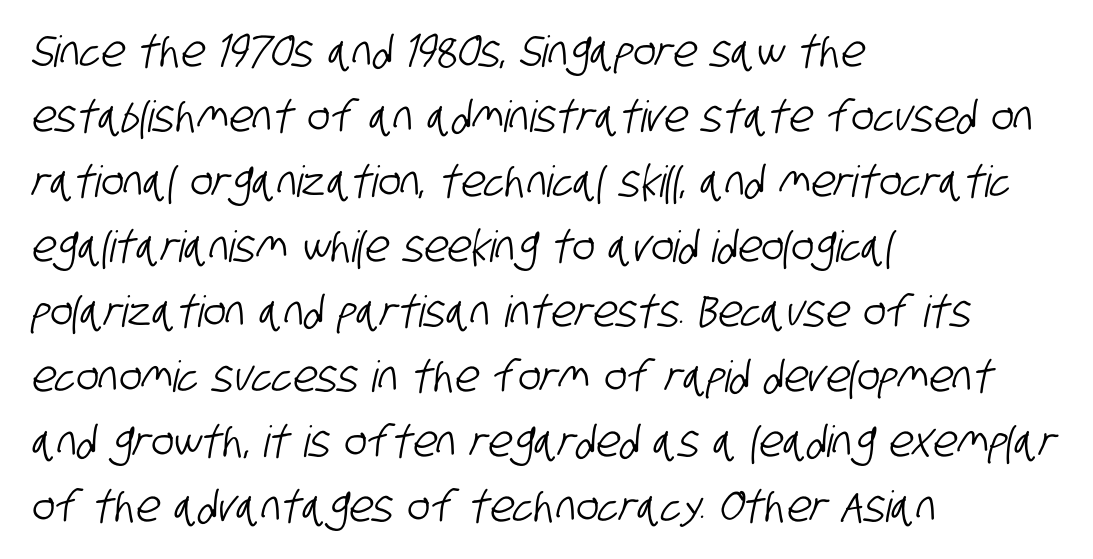
{"serif": "no", "width": "condensed", "stroke_contrast": "low", "x_height": "large", "monospaced": "no", "underline": "no", "align": "left", "line_spacing": "normal", "line_spacing_ratio": 1.51, "letter_spacing": "normal", "letter_spacing_em": 0.0, "glyph_px": 43}
